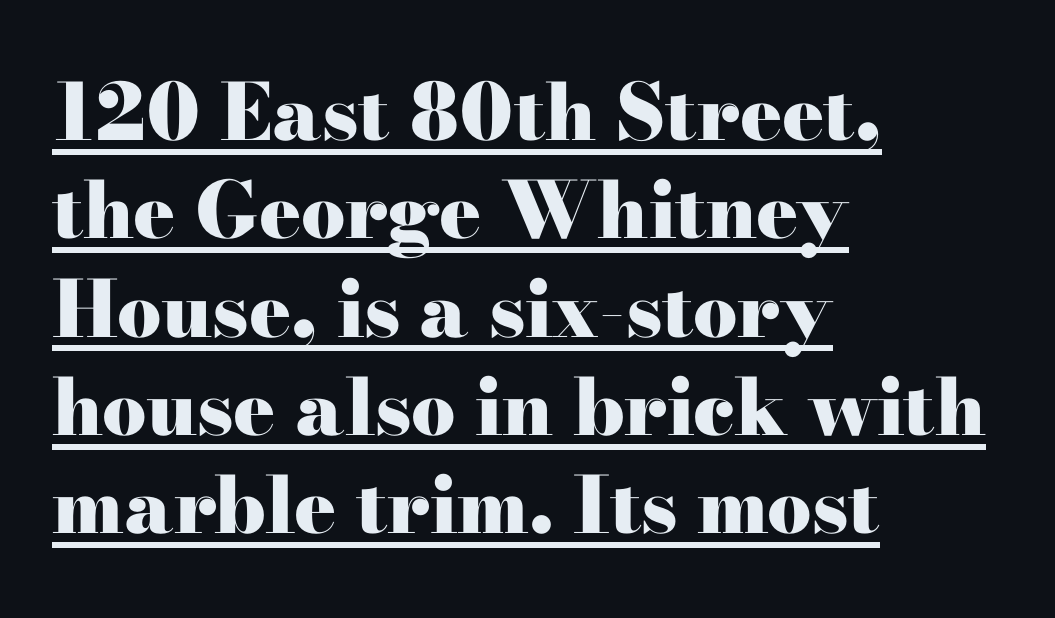
Horizontal bands of white between lines are of average thickness. Each letter keeps its own natural width here, so spacing adapts to shape. These lines stack with their left ends in a neat column. Beneath each row of characters lies a ruled line. Notice how thick the strokes are: this is what a full bold looks like. Tall strokes in this sample are plumb rather than angled.
